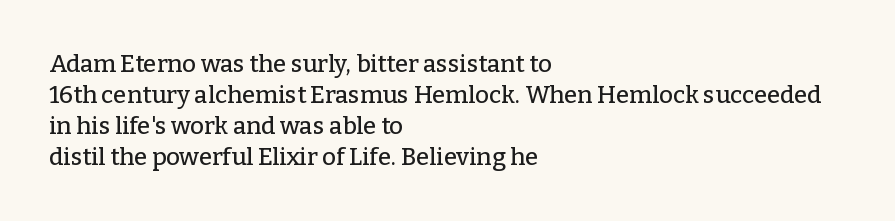
The image shows 24 px text type, upright; set left-aligned, normal line spacing (1.29x), normal letter spacing, not underlined.
